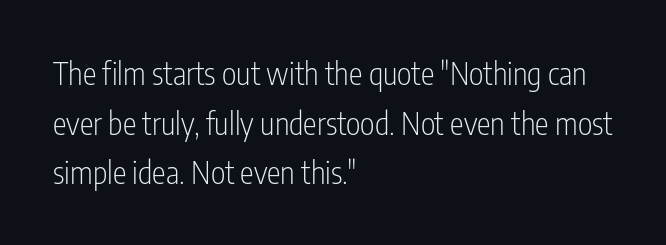
Q: Is the text bold? A: No.
Q: Is the text italic (slanted)? A: No, it is upright.
Q: Is the typeface a serif or a sans-serif typeface? A: Sans-serif.
Q: Is the text underlined? A: No.
Q: How is the paragraph aligned? A: Left-aligned.
Q: Is the spacing between letters normal or unusually wide? A: Normal.
Q: Is the spacing between lines tight, normal or loose? A: Normal.
Q: Width (condensed, normal, or wide)? A: Condensed.
Q: Stroke contrast? A: Low.
Q: x-height? A: Medium.
Q: Monospaced? A: No.
